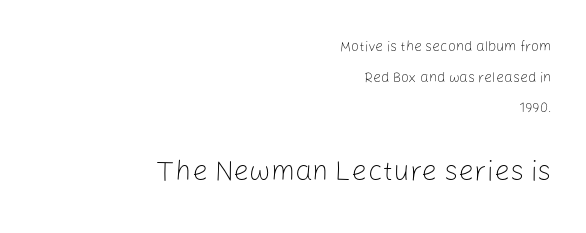
Q: Is the text bold? A: No.
Q: Is the text italic (slanted)? A: No, it is upright.
Q: Is the typeface a serif or a sans-serif typeface? A: Sans-serif.
Q: Is the text underlined? A: No.
Q: How is the paragraph aligned? A: Right-aligned.
Q: Is the spacing between letters normal or unusually wide? A: Normal.
Q: Is the spacing between lines tight, normal or loose? A: Loose.
Q: Which block of text is set in a larger size, the first (top) or the second (bottom)? A: The second (bottom) one.
Q: Width (condensed, normal, or wide)? A: Normal.
Q: Stroke contrast? A: Low.
Q: x-height? A: Medium.
Q: Monospaced? A: No.
